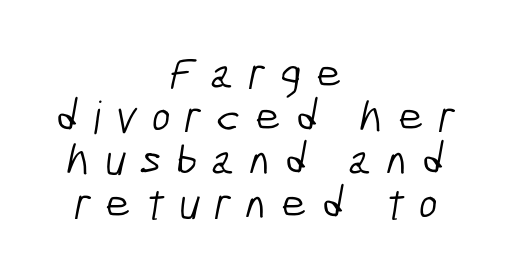
Note: no serifs on the glyphs. Descender tails drop into unmarked territory. Every row of glyphs is offset so its center matches the block's center. Character widths vary here, with narrow letters taking less room than wide ones. The line-height multiplier appears low, near solid setting. Stem width sits at or under what a default text font uses.
